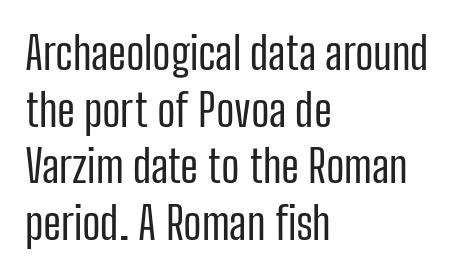
Q: Is the text bold? A: No.
Q: Is the text italic (slanted)? A: No, it is upright.
Q: Is the typeface a serif or a sans-serif typeface? A: Sans-serif.
Q: Is the text underlined? A: No.
Q: How is the paragraph aligned? A: Left-aligned.
Q: Is the spacing between letters normal or unusually wide? A: Normal.
Q: Is the spacing between lines tight, normal or loose? A: Normal.
Q: Width (condensed, normal, or wide)? A: Condensed.
Q: Stroke contrast? A: Low.
Q: x-height? A: Medium.
Q: Monospaced? A: No.
